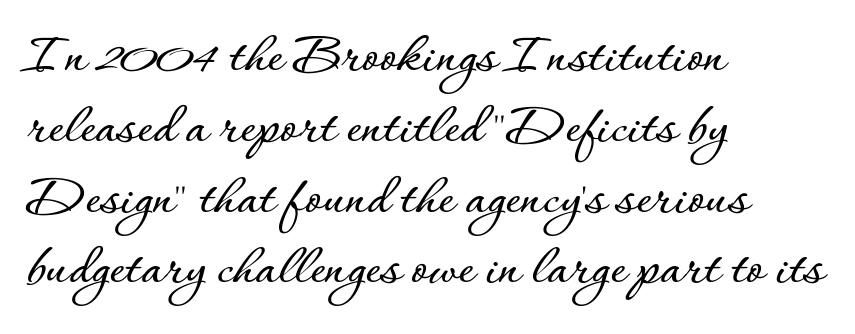
The image shows 59 px text type; set left-aligned, line spacing 1.2x, normal letter spacing, not underlined; low stroke contrast and a small x-height.
